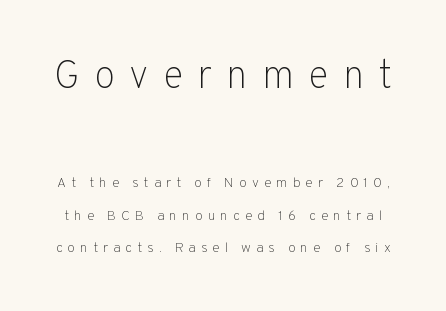
The image shows 39 px light sans-serif type, upright; set loose line spacing (2.31x), unusually wide letter spacing (+0.36 em), not underlined; the first (top) block is 2.79x larger; low stroke contrast and a medium x-height.
